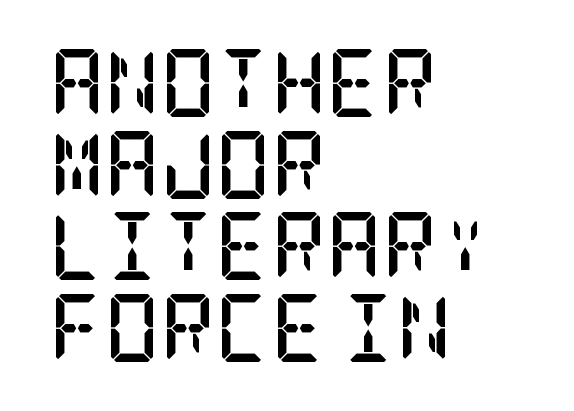
The image shows 68 px semibold, condensed serif type, upright; set left-aligned, line spacing 1.2x, normal letter spacing, not underlined; low stroke contrast and a large x-height.
